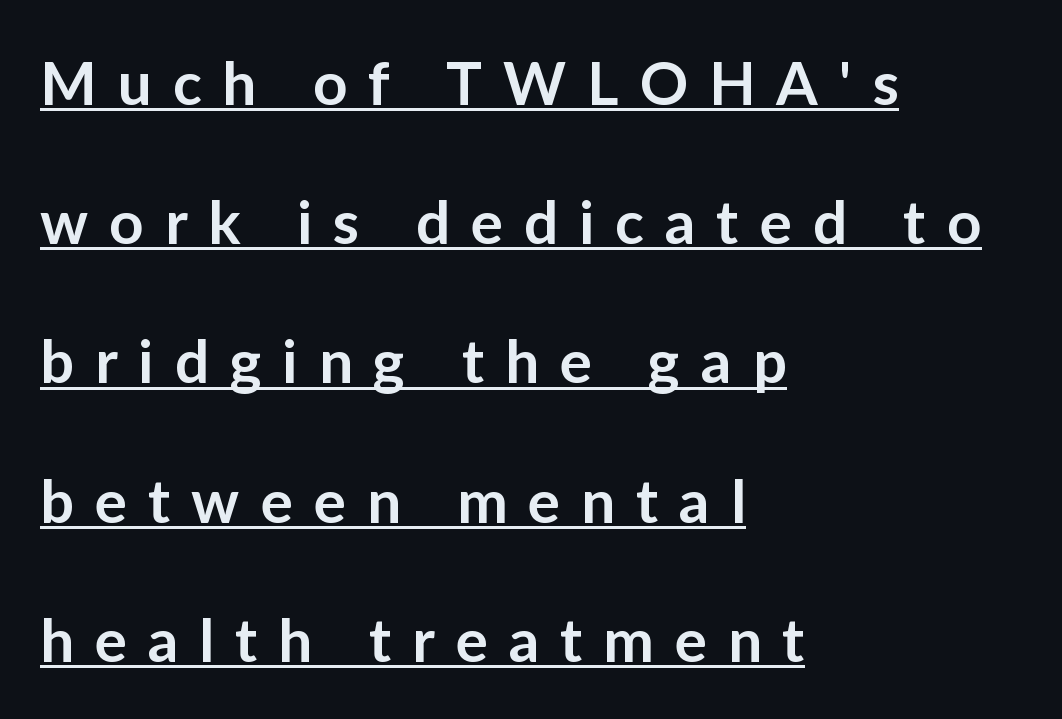
Q: Is the text bold? A: Semi-bold.
Q: Is the text italic (slanted)? A: No, it is upright.
Q: Is the typeface a serif or a sans-serif typeface? A: Sans-serif.
Q: Is the text underlined? A: Yes.
Q: How is the paragraph aligned? A: Left-aligned.
Q: Is the spacing between letters normal or unusually wide? A: Unusually wide.
Q: Is the spacing between lines tight, normal or loose? A: Loose.
Q: Width (condensed, normal, or wide)? A: Normal.
Q: Stroke contrast? A: Low.
Q: x-height? A: Medium.
Q: Monospaced? A: No.
